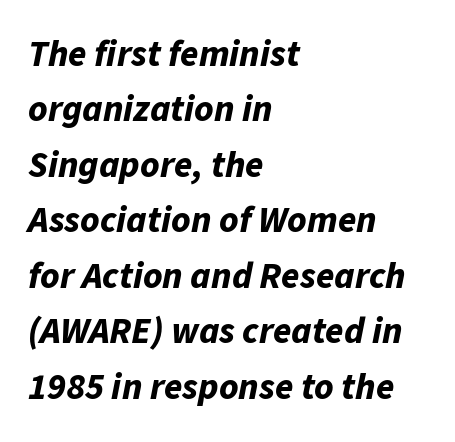
Evenly set lines give the paragraph a standard silhouette. Is this a fixed-width face? No — the glyphs have proportional, varying widths. Every row of glyphs begins at an identical x-position on the left. Check the space under the baseline: it is left empty. Compared with ordinary roman type, these characters are visibly tilted. The passage shown is emphatically bold.
